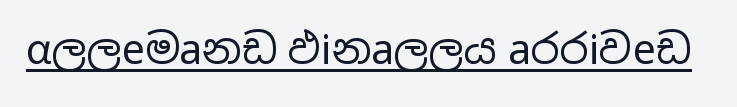
{"serif": "no", "italic": "no", "bold": "no", "weight": "regular", "width": "wide", "stroke_contrast": "low", "x_height": "medium", "monospaced": "no", "underline": "yes", "letter_spacing": "normal", "letter_spacing_em": 0.0, "glyph_px": 41}
